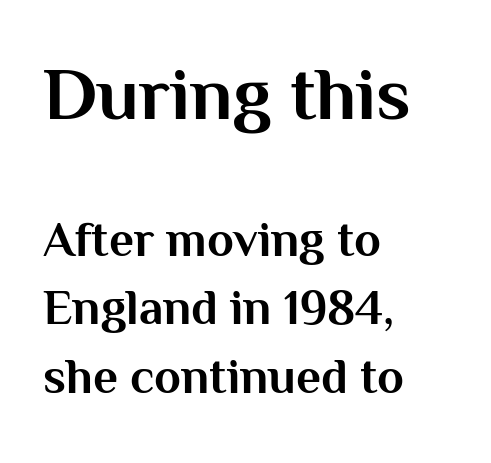
The image shows 74 px bold sans-serif type, upright; set left-aligned, normal line spacing (1.4x), normal letter spacing, not underlined; the first (top) block is 1.51x larger; medium stroke contrast and a medium x-height.
